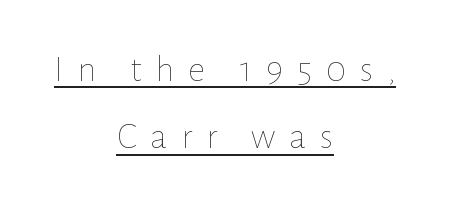
Compared with a flush-left layout, this one balances lines on the center instead. Italic? Not at all — the glyphs are vertical. Proportional: the letters do not fall into vertical columns. Between one letter and the next there's a generous, obvious gap. Weight: in the light-to-regular range. The passage shown is underscored from start to finish.
